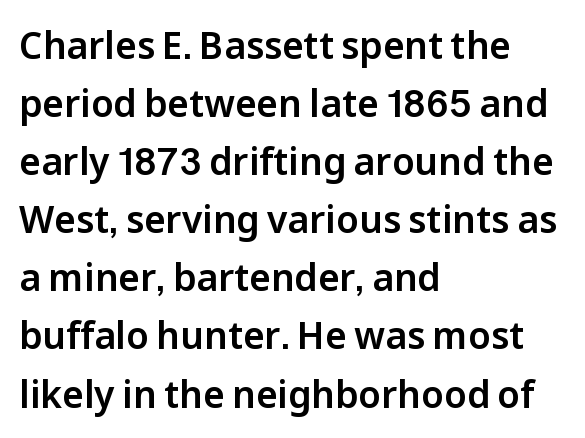
Q: Is the text italic (slanted)? A: No, it is upright.
Q: Is the typeface a serif or a sans-serif typeface? A: Sans-serif.
Q: Is the text underlined? A: No.
Q: How is the paragraph aligned? A: Left-aligned.
Q: Is the spacing between letters normal or unusually wide? A: Normal.
Q: Is the spacing between lines tight, normal or loose? A: Normal.
Q: Width (condensed, normal, or wide)? A: Normal.
Q: Stroke contrast? A: Low.
Q: x-height? A: Medium.
Q: Monospaced? A: No.
